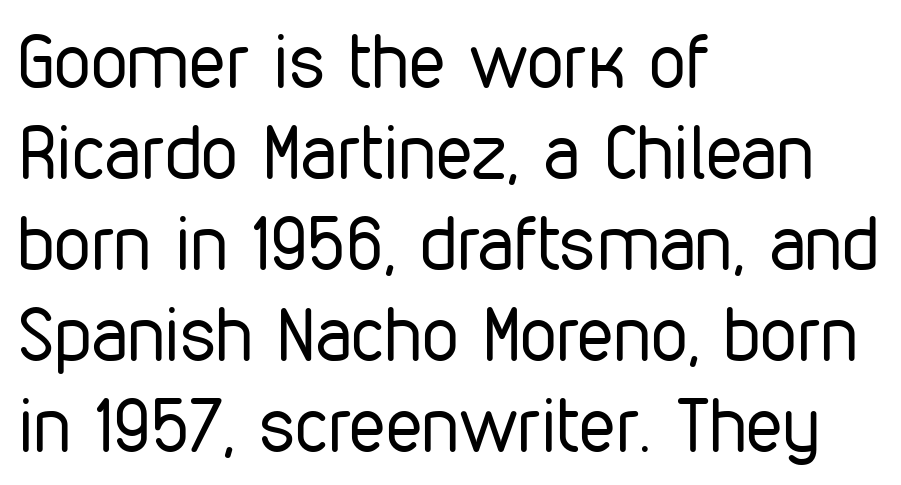
Q: Is the text bold? A: No.
Q: Is the text italic (slanted)? A: No, it is upright.
Q: Is the typeface a serif or a sans-serif typeface? A: Sans-serif.
Q: Is the text underlined? A: No.
Q: How is the paragraph aligned? A: Left-aligned.
Q: Is the spacing between letters normal or unusually wide? A: Normal.
Q: Width (condensed, normal, or wide)? A: Condensed.
Q: Stroke contrast? A: Low.
Q: x-height? A: Medium.
Q: Monospaced? A: No.
